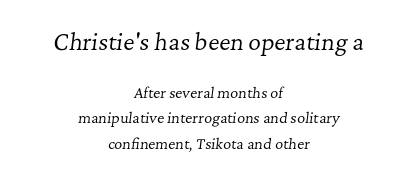
{"italic": "yes", "lean": "right", "slant_degrees": 7, "bold": "no", "underline": "no", "align": "center", "line_spacing_ratio": 1.8, "letter_spacing": "normal", "letter_spacing_em": 0.0, "larger_block": "first", "size_ratio": 1.57, "glyph_px": 22}
